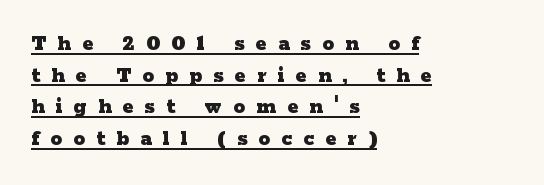
Leftover space on each line is placed entirely after the last word. Descenders here cross a horizontal rule under the line. Ascenders rise straight up at ninety degrees. Caption: bold face, heavy strokes.
